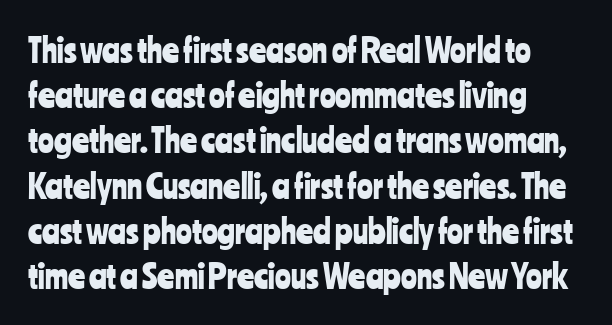
The image shows 33 px condensed sans-serif type, upright; set left-aligned, normal line spacing (1.37x), normal letter spacing, not underlined; low stroke contrast and a medium x-height.
